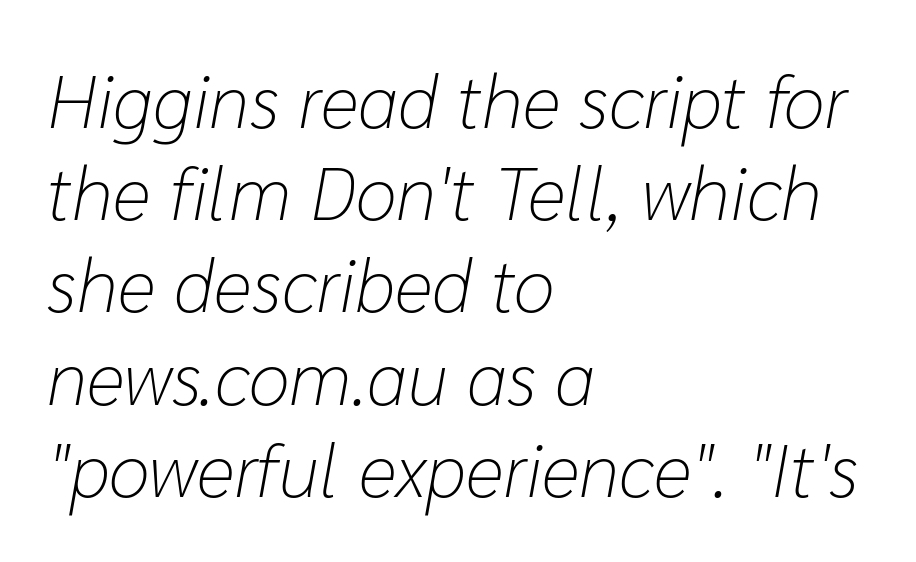
Leftover space on each line is placed entirely after the last word. Default kerning and tracking; the words read as compact shapes. A light-to-regular cut is what we see here. Underline: absent. Is this a fixed-width face? No — the glyphs have proportional, varying widths. Yep, that's italic — everything's leaning.
